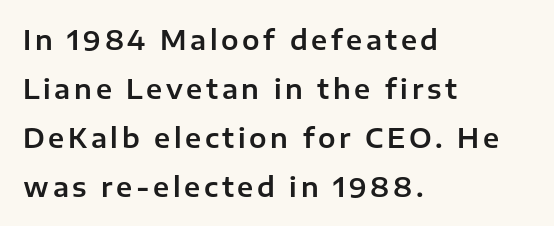
The image shows 26 px text type, upright; set left-aligned, line spacing 1.88x, not underlined.
